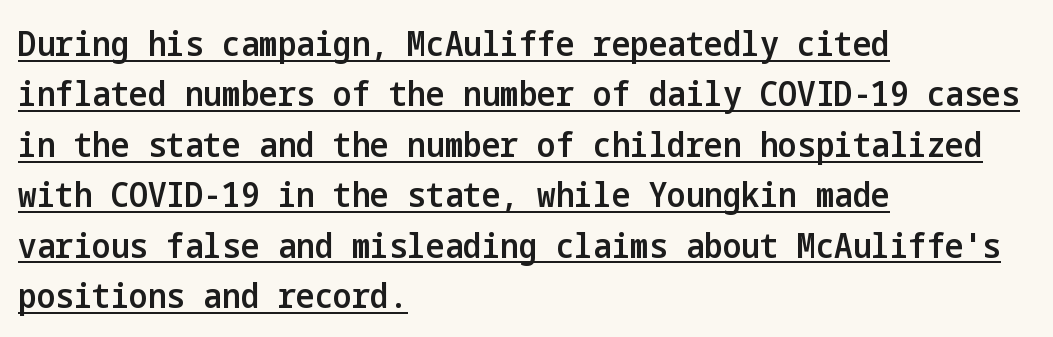
The passage shown stacks its lines at a standard gap. In designer terms, the underline attribute is active on this setting. Stroke thickness is moderately raised; the sample reads as semibold. Reading down the block, your eye returns to a fixed left position each line. It's the straight-up-and-down kind of type. What kind of face is this? One without serifs — a sans.
